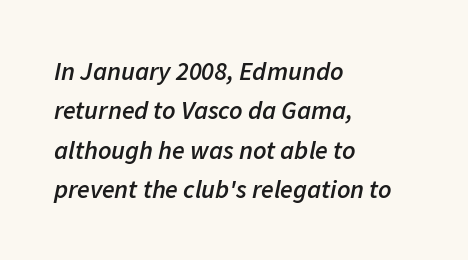
Line spacing here is normal. Set as a demibold, roughly 600 on the weight scale. When letters slant like this, we call the style italic. Short and long lines alike share a common starting point at left. The zone under the glyphs is completely vacant. Tracking value appears to be zero — textbook default spacing.
